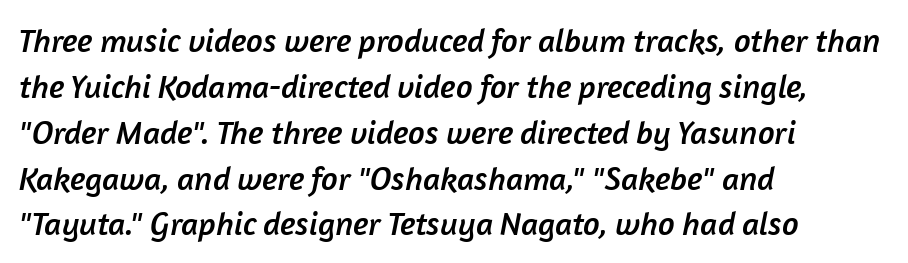
The image shows 33 px sans-serif type; set left-aligned, normal line spacing (1.39x), normal letter spacing, not underlined; low stroke contrast and a medium x-height.
